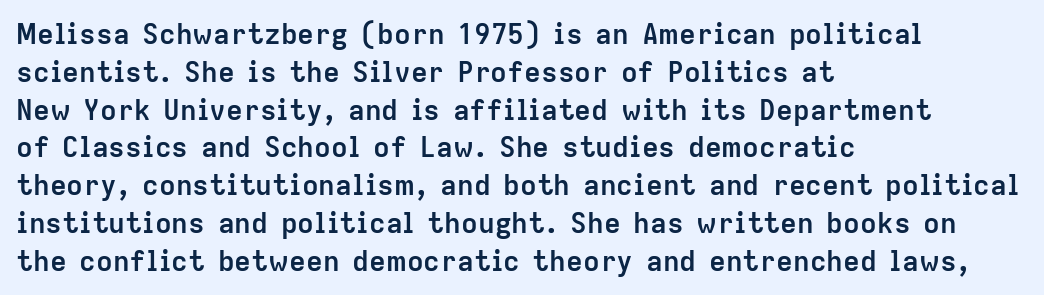
Each word holds together tightly as a unit, with standard inter-letter gaps. Leading: standard. How heavy is the stroke? Heavy — this is a bold. Looks like regular typesetting: each glyph gets only the width it needs. Each letter's strokes conclude bluntly, with no projecting serifs. Does the lettering tilt? It doesn't — this is upright.
